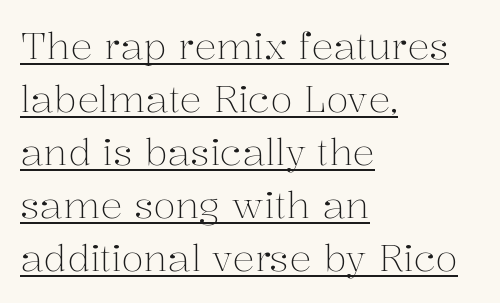
Q: Is the text bold? A: No.
Q: Is the text italic (slanted)? A: No, it is upright.
Q: Is the typeface a serif or a sans-serif typeface? A: Serif.
Q: Is the text underlined? A: Yes.
Q: How is the paragraph aligned? A: Left-aligned.
Q: Is the spacing between letters normal or unusually wide? A: Normal.
Q: Is the spacing between lines tight, normal or loose? A: Normal.
Q: Width (condensed, normal, or wide)? A: Normal.
Q: Stroke contrast? A: Medium.
Q: x-height? A: Medium.
Q: Monospaced? A: No.
